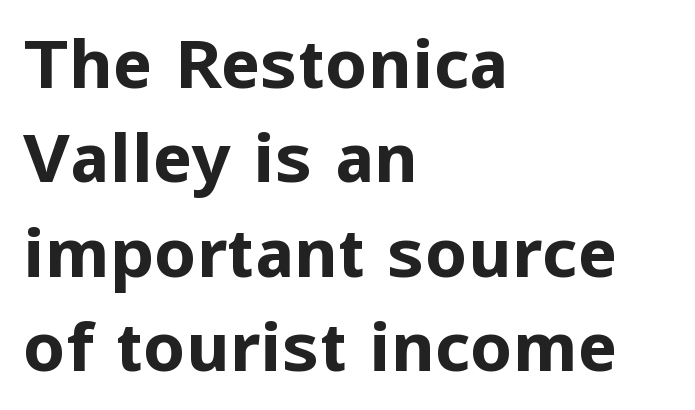
Q: Is the text bold? A: Yes.
Q: Is the text italic (slanted)? A: No, it is upright.
Q: Is the typeface a serif or a sans-serif typeface? A: Sans-serif.
Q: Is the text underlined? A: No.
Q: How is the paragraph aligned? A: Left-aligned.
Q: Is the spacing between letters normal or unusually wide? A: Normal.
Q: Is the spacing between lines tight, normal or loose? A: Normal.
Q: Width (condensed, normal, or wide)? A: Normal.
Q: Stroke contrast? A: Low.
Q: x-height? A: Medium.
Q: Monospaced? A: No.
